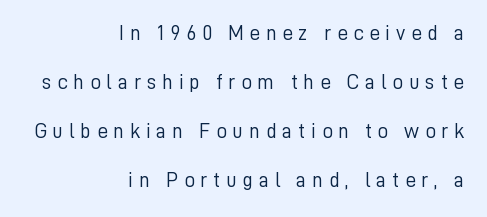
Q: Is the text bold? A: No.
Q: Is the text italic (slanted)? A: No, it is upright.
Q: Is the text underlined? A: No.
Q: How is the paragraph aligned? A: Right-aligned.
Q: Is the spacing between letters normal or unusually wide? A: Unusually wide.
Q: Is the spacing between lines tight, normal or loose? A: Loose.
